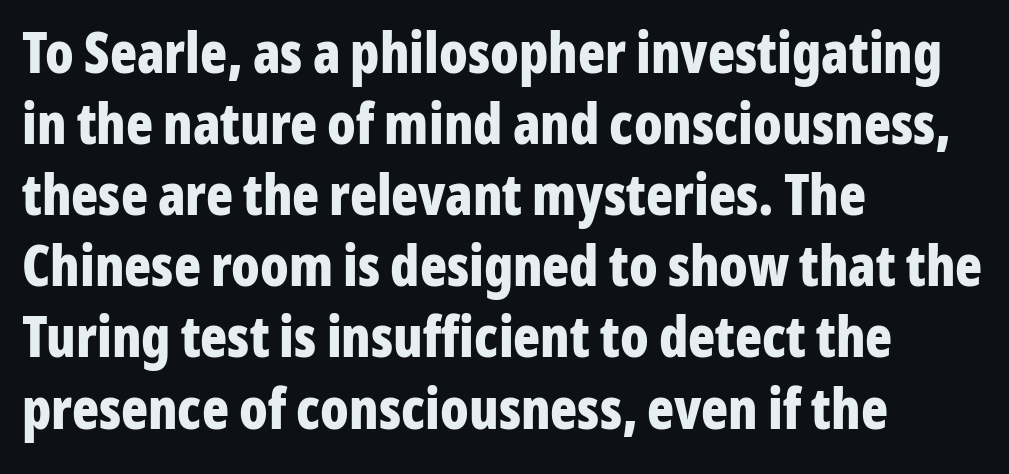
{"serif": "no", "italic": "no", "bold": "yes", "weight": "bold", "width": "condensed", "stroke_contrast": "low", "x_height": "medium", "monospaced": "no", "underline": "no", "align": "left", "line_spacing": "normal", "line_spacing_ratio": 1.27, "letter_spacing": "normal", "letter_spacing_em": 0.0, "glyph_px": 56}
